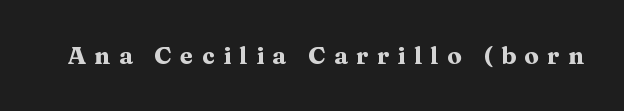
Q: Is the text bold? A: Yes.
Q: Is the text italic (slanted)? A: No, it is upright.
Q: Is the text underlined? A: No.
Q: Is the spacing between letters normal or unusually wide? A: Unusually wide.
